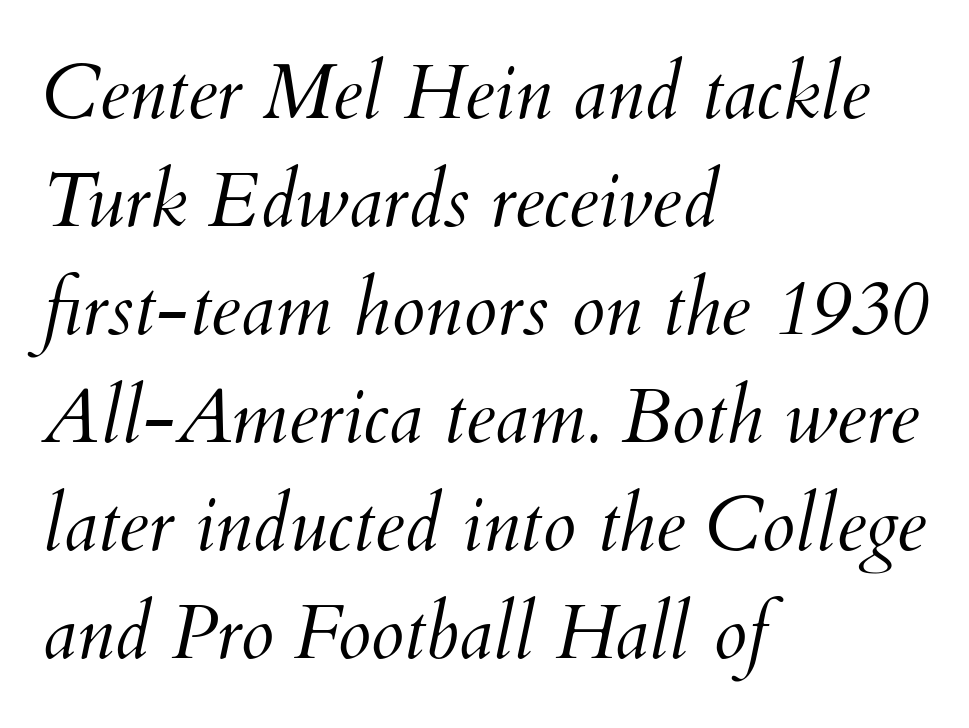
Q: Is the text bold? A: No.
Q: Is the text italic (slanted)? A: Yes, it leans right by about 12 degrees.
Q: Is the text underlined? A: No.
Q: How is the paragraph aligned? A: Left-aligned.
Q: Is the spacing between letters normal or unusually wide? A: Normal.
Q: Is the spacing between lines tight, normal or loose? A: Normal.
Q: Width (condensed, normal, or wide)? A: Normal.
Q: Stroke contrast? A: Medium.
Q: x-height? A: Small.
Q: Monospaced? A: No.
